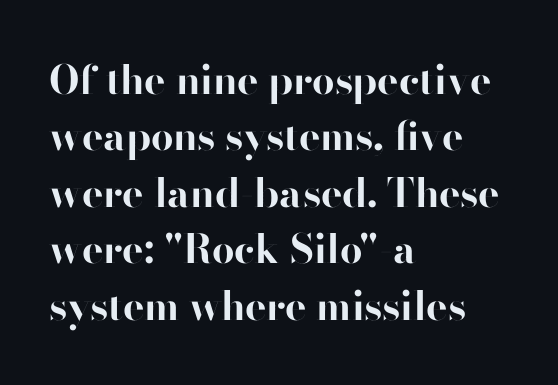
{"serif": "no", "italic": "no", "bold": "yes", "weight": "bold", "width": "normal", "stroke_contrast": "high", "x_height": "small", "monospaced": "no", "underline": "no", "align": "left", "line_spacing": "normal", "line_spacing_ratio": 1.41, "letter_spacing": "normal", "letter_spacing_em": 0.0, "glyph_px": 40}
